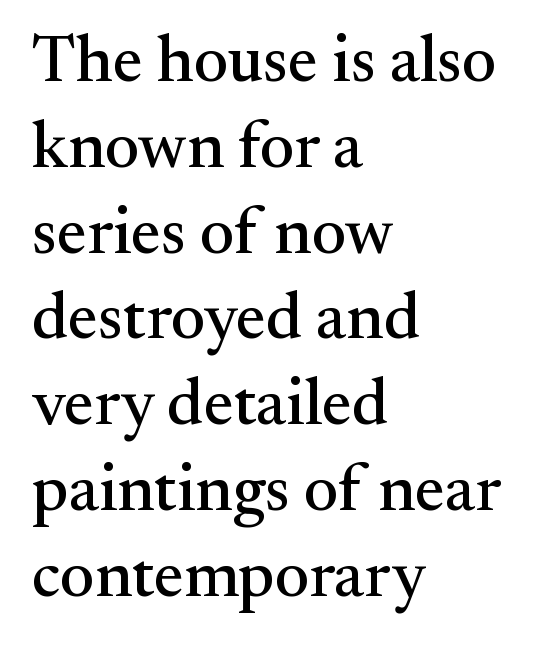
The image shows 66 px serif type, upright; set left-aligned, normal line spacing (1.3x), normal letter spacing, not underlined; medium stroke contrast and a small x-height.
